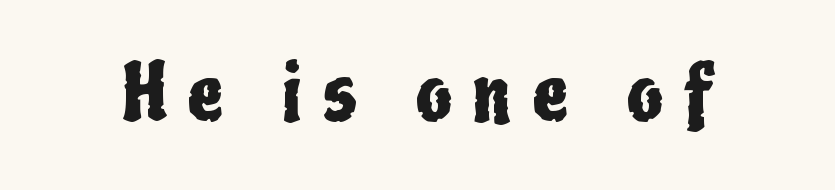
Q: Is the text italic (slanted)? A: No, it is upright.
Q: Is the typeface a serif or a sans-serif typeface? A: Sans-serif.
Q: Is the text underlined? A: No.
Q: Is the spacing between letters normal or unusually wide? A: Unusually wide.
Q: Width (condensed, normal, or wide)? A: Condensed.
Q: Stroke contrast? A: Low.
Q: x-height? A: Medium.
Q: Monospaced? A: No.
